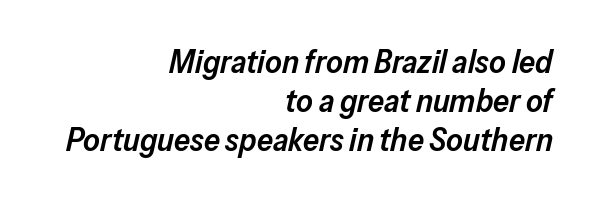
The image shows 32 px semibold type, italic (leaning right); set right-aligned, line spacing 1.22x, normal letter spacing, not underlined; low stroke contrast and a medium x-height.
